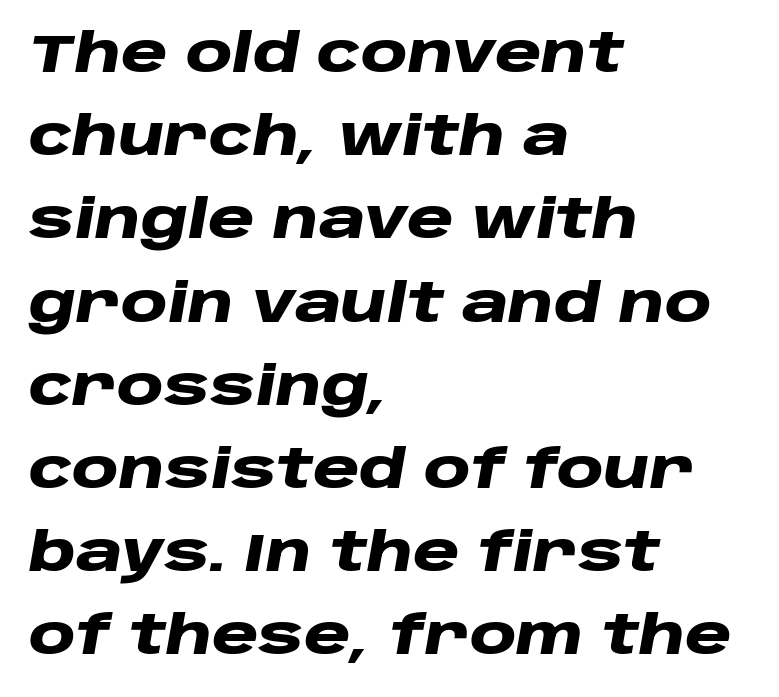
The passage shown has conventional tracking throughout. This sample is left-justified, so line endings fall wherever the words run out. Descenders hang freely into open space. Emphasis by weight is at full strength: bold. Emphasis-style slanted type is in use.
